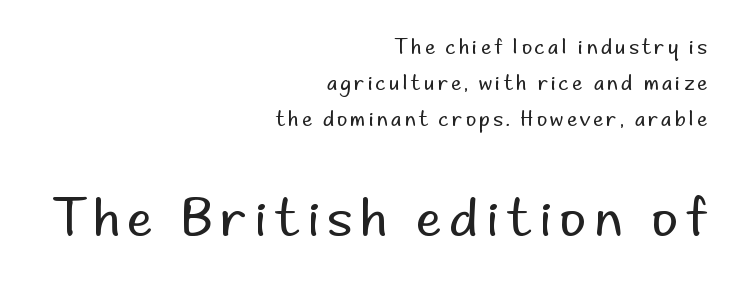
The image shows 51 px regular-weight sans-serif type, upright; set right-aligned, line spacing 1.81x, not underlined; the second (bottom) block is 2.55x larger; low stroke contrast and a small x-height.
